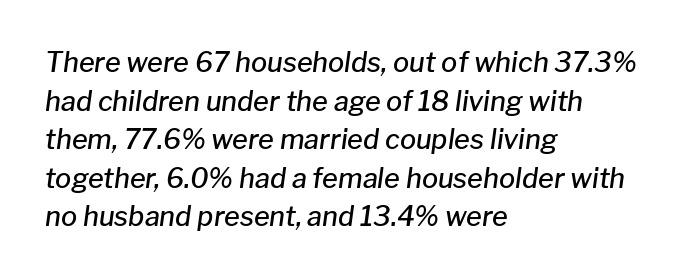
Q: Is the text bold? A: Semi-bold.
Q: Is the text italic (slanted)? A: Yes, it leans right by about 8 degrees.
Q: Is the text underlined? A: No.
Q: How is the paragraph aligned? A: Left-aligned.
Q: Is the spacing between letters normal or unusually wide? A: Normal.
Q: Is the spacing between lines tight, normal or loose? A: Normal.
